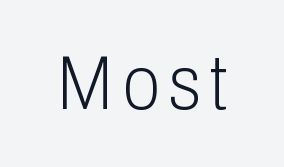
The font family rendered here belongs to the sans-serif group. The gap between lines stays unmarked. Is the stroke heavy? The answer is a plain regular-or-lighter. A typesetter would call this proportional, since set widths differ per character. Does the lettering tilt? It doesn't — this is upright.
